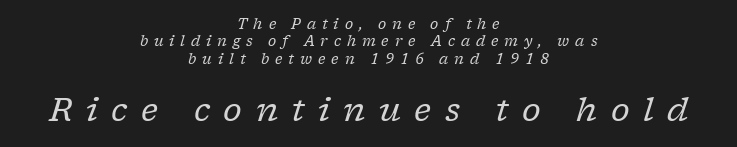
Q: Is the text bold? A: No.
Q: Is the text italic (slanted)? A: Yes, it leans right by about 17 degrees.
Q: Is the typeface a serif or a sans-serif typeface? A: Serif.
Q: Is the text underlined? A: No.
Q: How is the paragraph aligned? A: Centered.
Q: Is the spacing between letters normal or unusually wide? A: Unusually wide.
Q: Which block of text is set in a larger size, the first (top) or the second (bottom)? A: The second (bottom) one.
Q: Width (condensed, normal, or wide)? A: Normal.
Q: Stroke contrast? A: Low.
Q: x-height? A: Medium.
Q: Monospaced? A: No.
